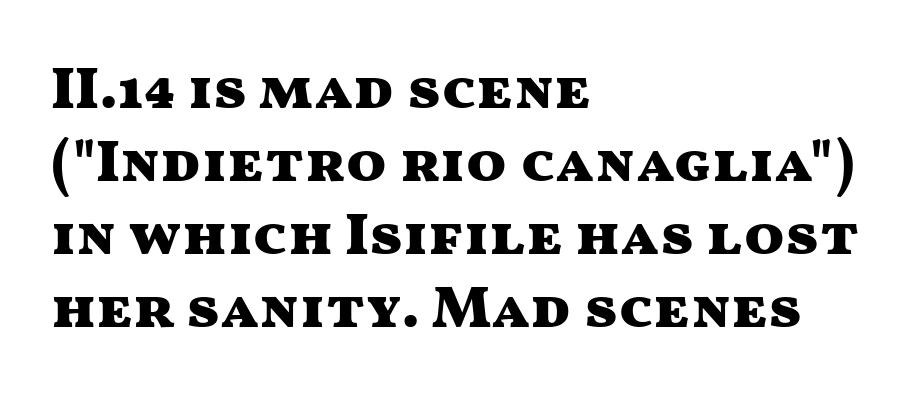
The image shows 59 px heavy, wide sans-serif type, upright; set left-aligned, line spacing 1.24x, normal letter spacing, not underlined; medium stroke contrast and a medium x-height.
